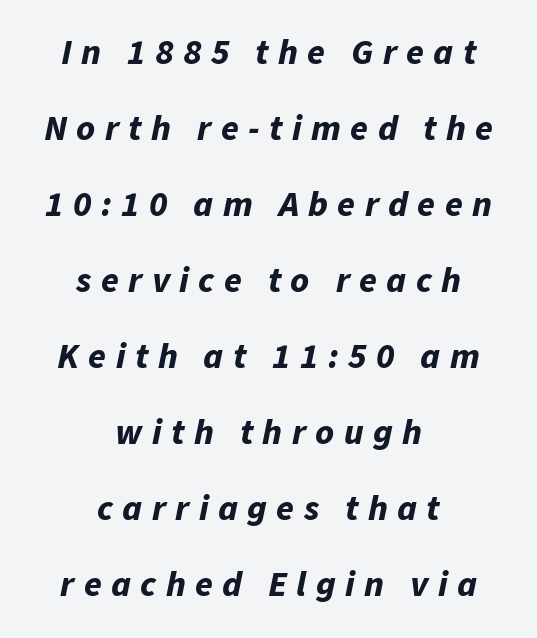
Q: Is the text bold? A: Yes.
Q: Is the text italic (slanted)? A: Yes, it leans right by about 11 degrees.
Q: Is the text underlined? A: No.
Q: How is the paragraph aligned? A: Centered.
Q: Is the spacing between letters normal or unusually wide? A: Unusually wide.
Q: Is the spacing between lines tight, normal or loose? A: Loose.
Q: Width (condensed, normal, or wide)? A: Normal.
Q: Stroke contrast? A: Low.
Q: x-height? A: Medium.
Q: Monospaced? A: No.
